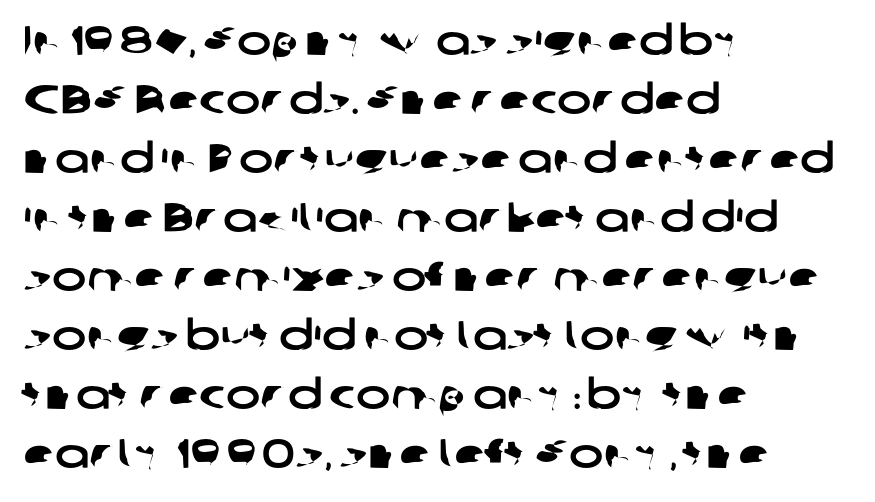
The image shows 41 px wide sans-serif type; set left-aligned, normal line spacing (1.44x), normal letter spacing, not underlined; low stroke contrast and a medium x-height.
